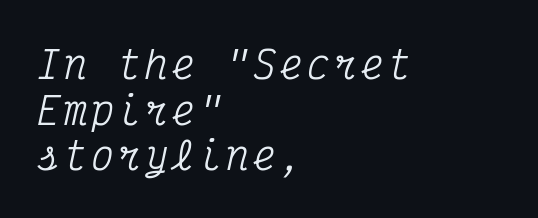
Q: Is the text italic (slanted)? A: Yes, it leans right by about 12 degrees.
Q: Is the typeface a serif or a sans-serif typeface? A: Serif.
Q: Is the text underlined? A: No.
Q: How is the paragraph aligned? A: Left-aligned.
Q: Width (condensed, normal, or wide)? A: Condensed.
Q: Stroke contrast? A: Medium.
Q: x-height? A: Medium.
Q: Monospaced? A: Yes.
